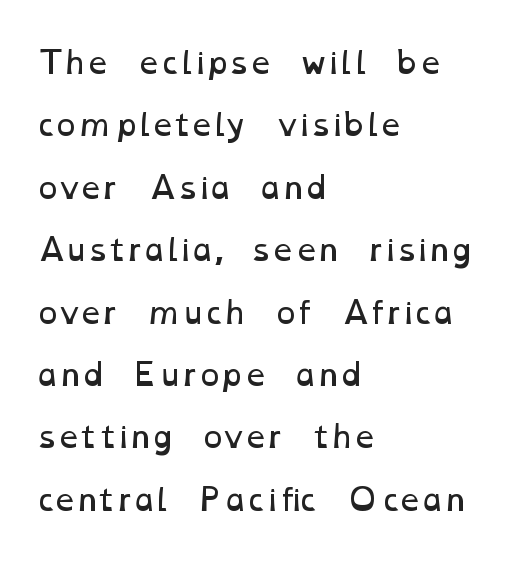
Q: Is the text bold? A: No.
Q: Is the text underlined? A: No.
Q: How is the paragraph aligned? A: Left-aligned.
Q: Is the spacing between letters normal or unusually wide? A: Normal.
Q: Is the spacing between lines tight, normal or loose? A: Loose.
Q: Width (condensed, normal, or wide)? A: Wide.
Q: Stroke contrast? A: Low.
Q: x-height? A: Medium.
Q: Monospaced? A: No.
